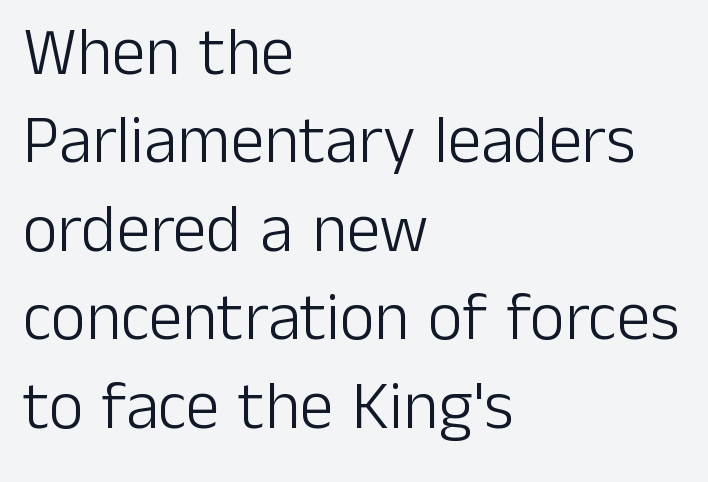
Italic: no, the glyphs are upright roman. Each letter keeps its own natural width here, so spacing adapts to shape. This is not heavy type; no bold has been used. What stands out about the letter spacing? Nothing — it is the standard amount. These lines are composed in type without serifs. Underlining? Definitely not there.
